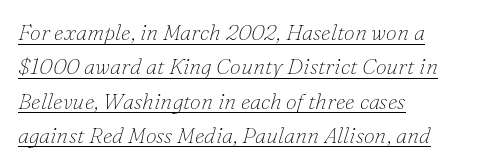
{"italic": "yes", "lean": "right", "slant_degrees": 16, "bold": "no", "underline": "yes", "align": "left", "line_spacing": "normal", "line_spacing_ratio": 1.56, "letter_spacing": "normal", "letter_spacing_em": 0.0, "glyph_px": 22}
